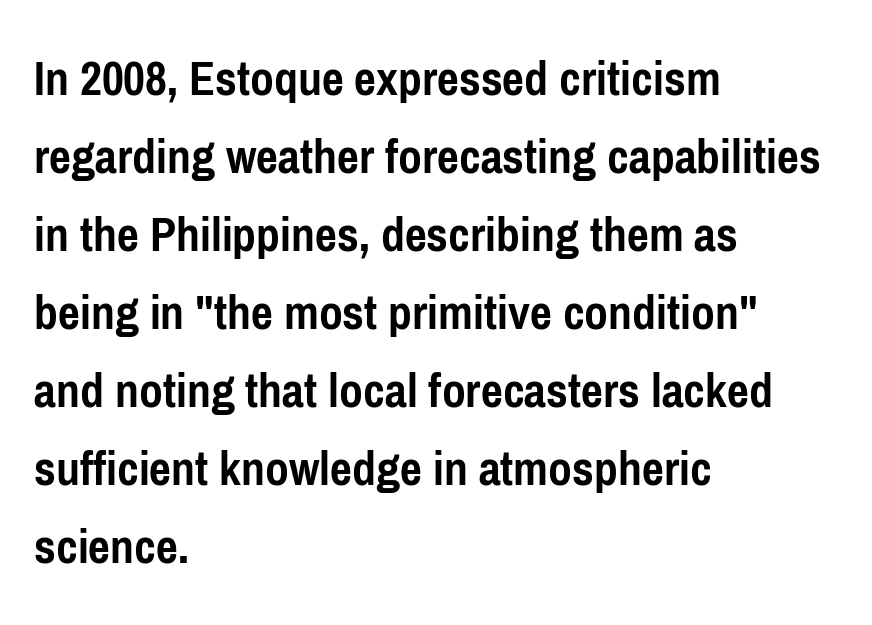
Q: Is the text bold? A: Yes.
Q: Is the text italic (slanted)? A: No, it is upright.
Q: Is the typeface a serif or a sans-serif typeface? A: Sans-serif.
Q: Is the text underlined? A: No.
Q: How is the paragraph aligned? A: Left-aligned.
Q: Is the spacing between letters normal or unusually wide? A: Normal.
Q: Is the spacing between lines tight, normal or loose? A: Normal.
Q: Width (condensed, normal, or wide)? A: Condensed.
Q: Stroke contrast? A: Low.
Q: x-height? A: Medium.
Q: Monospaced? A: No.
